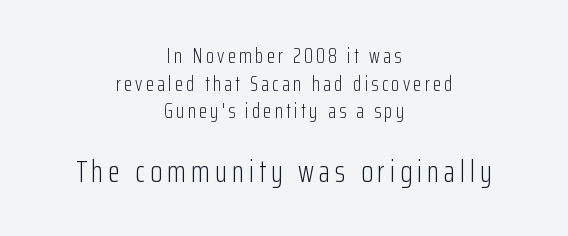
{"serif": "no", "italic": "no", "bold": "no", "weight": "light", "width": "condensed", "stroke_contrast": "low", "x_height": "medium", "monospaced": "no", "underline": "no", "align": "center", "line_spacing": "normal", "line_spacing_ratio": 1.31, "larger_block": "second", "size_ratio": 1.48, "glyph_px": 31}
